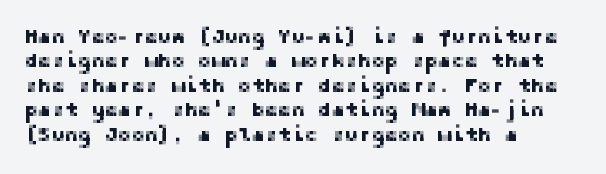
Look at the tracking — it's just the regular setting, nothing added. Horizontal alignment here is leftward, the default for most running prose. Clear beneath every line of the passage. Unlike italic type, these characters show no tilt at all.
